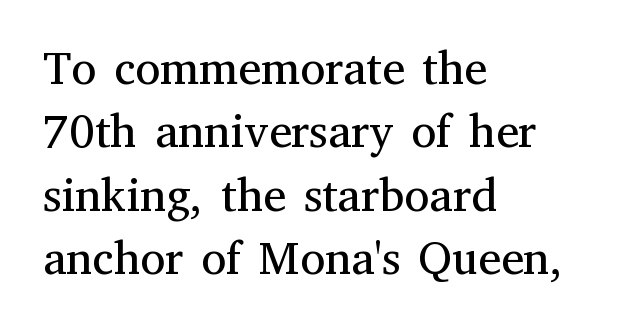
The typography opts for an upright posture over an oblique one. Reading down the block, your eye returns to a fixed left position each line. Weight: in the light-to-regular range. Note the varied advance widths — an 'i' is clearly narrower than an 'm'. The letters carry serifs — small finishing strokes at the ends of their stems.
